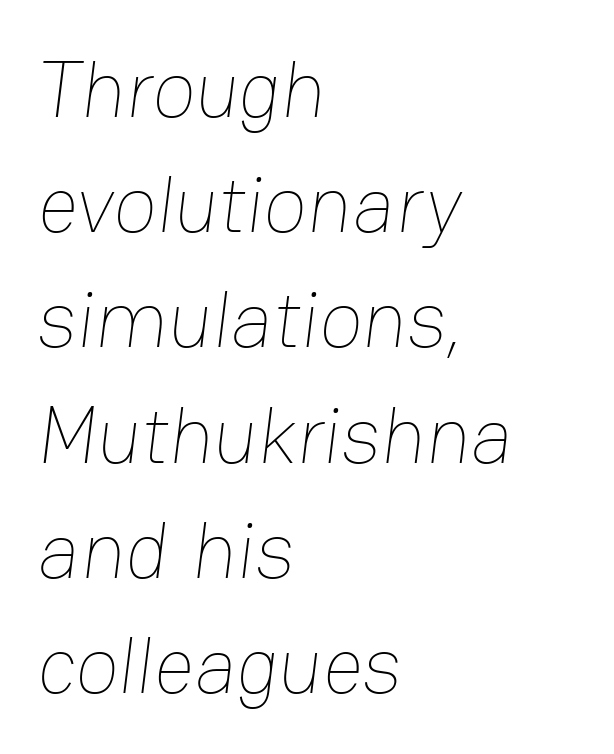
The image shows 80 px thin type; set left-aligned, normal line spacing (1.44x), normal letter spacing, not underlined; low stroke contrast and a medium x-height.
